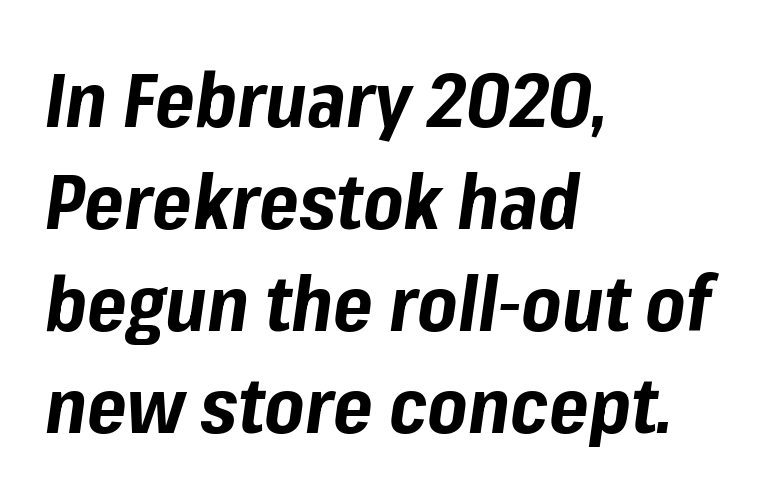
Here the designer chose a conventional face with non-uniform glyph widths. Anything drawn beneath the words? Only blank space. The designer left line spacing at the default. If you drew a ruler down the left edge, every line would touch it. The glyphs look as if they've been sheared to an angle.
